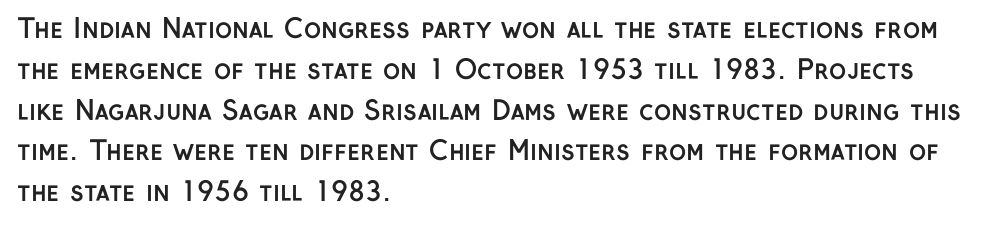
Q: Is the text bold? A: Yes.
Q: Is the text italic (slanted)? A: No, it is upright.
Q: Is the text underlined? A: No.
Q: How is the paragraph aligned? A: Left-aligned.
Q: Is the spacing between letters normal or unusually wide? A: Normal.
Q: Is the spacing between lines tight, normal or loose? A: Normal.
